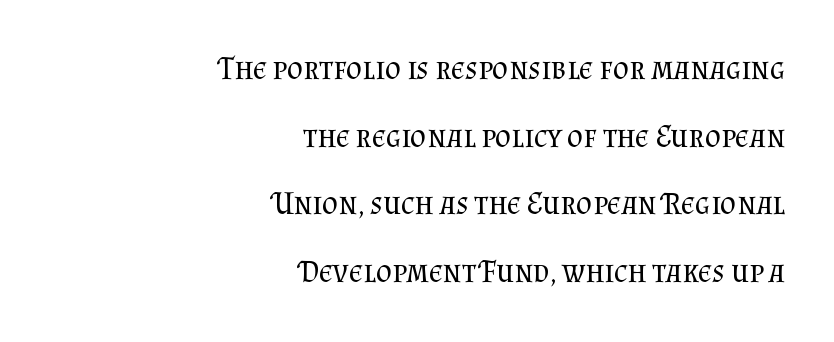
This sample has the flowing, uneven cadence of proportional lettering. Small tapered or slab feet sit at the stroke ends, so this counts as serif. The strokes carry an ordinary text weight at most. Loosely led — the rows are spread out. No word sits above an underline. Is there any slant? The stems are plumb.
